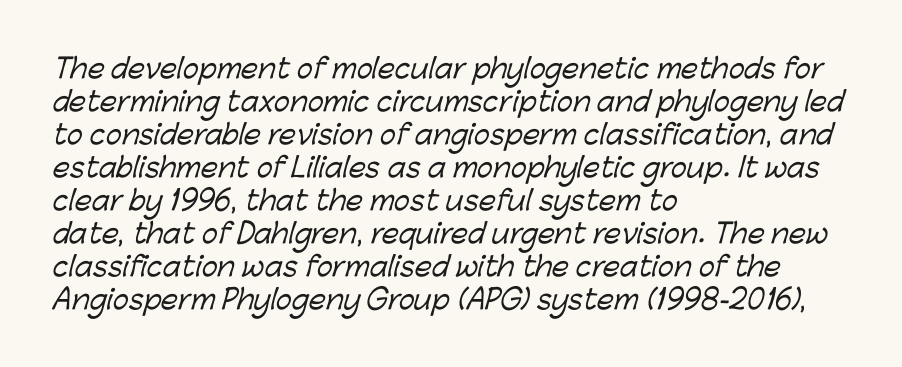
The image shows 27 px text type; set left-aligned, line spacing 1.22x, normal letter spacing, not underlined.
